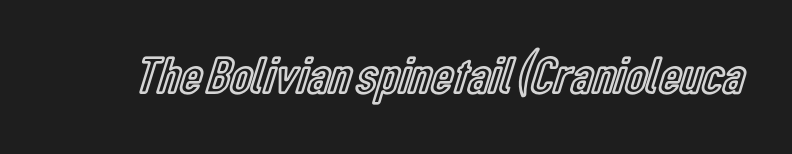
The tracking reads as untouched default to a designer's eye. Here the designer chose a conventional face with non-uniform glyph widths. Plain, unruled lines of type.
